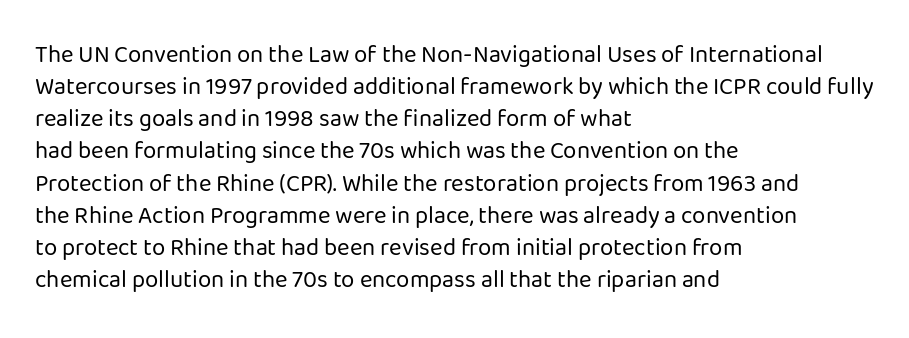
{"italic": "no", "bold": "no", "underline": "no", "align": "left", "line_spacing": "normal", "line_spacing_ratio": 1.34, "letter_spacing": "normal", "letter_spacing_em": 0.0, "glyph_px": 24}
